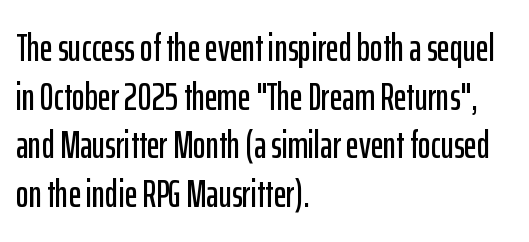
Q: Is the text italic (slanted)? A: No, it is upright.
Q: Is the typeface a serif or a sans-serif typeface? A: Sans-serif.
Q: Is the text underlined? A: No.
Q: How is the paragraph aligned? A: Left-aligned.
Q: Is the spacing between letters normal or unusually wide? A: Normal.
Q: Is the spacing between lines tight, normal or loose? A: Normal.
Q: Width (condensed, normal, or wide)? A: Condensed.
Q: Stroke contrast? A: Low.
Q: x-height? A: Medium.
Q: Monospaced? A: No.
